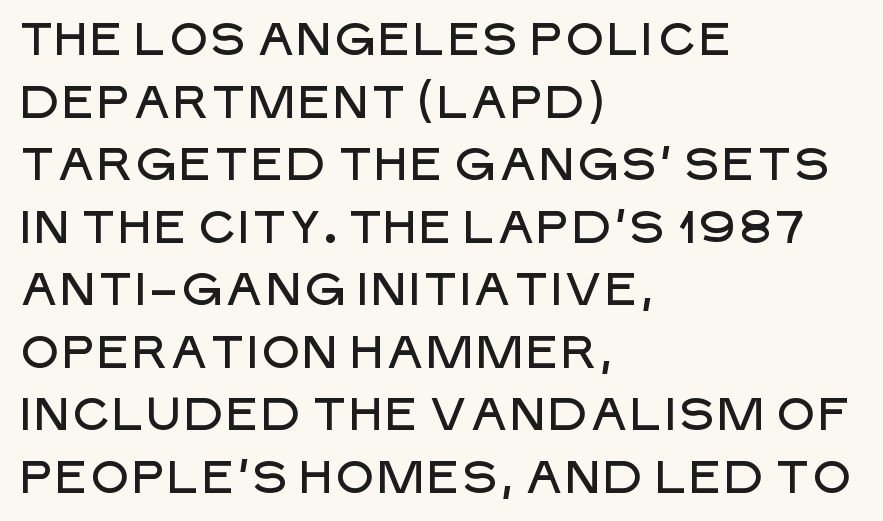
Q: Is the text italic (slanted)? A: No, it is upright.
Q: Is the typeface a serif or a sans-serif typeface? A: Sans-serif.
Q: Is the text underlined? A: No.
Q: How is the paragraph aligned? A: Left-aligned.
Q: Is the spacing between letters normal or unusually wide? A: Normal.
Q: Is the spacing between lines tight, normal or loose? A: Normal.
Q: Width (condensed, normal, or wide)? A: Normal.
Q: Stroke contrast? A: Low.
Q: x-height? A: Large.
Q: Monospaced? A: No.
